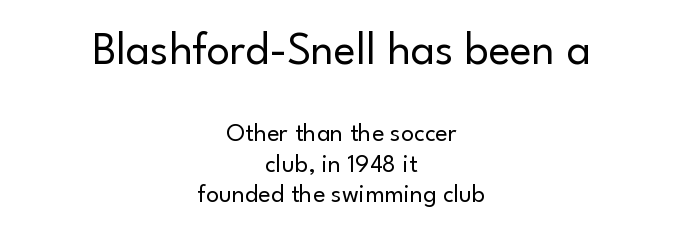
Q: Is the text bold? A: No.
Q: Is the text italic (slanted)? A: No, it is upright.
Q: Is the typeface a serif or a sans-serif typeface? A: Sans-serif.
Q: Is the text underlined? A: No.
Q: How is the paragraph aligned? A: Centered.
Q: Is the spacing between letters normal or unusually wide? A: Normal.
Q: Which block of text is set in a larger size, the first (top) or the second (bottom)? A: The first (top) one.
Q: Width (condensed, normal, or wide)? A: Normal.
Q: Stroke contrast? A: Low.
Q: x-height? A: Small.
Q: Monospaced? A: No.
